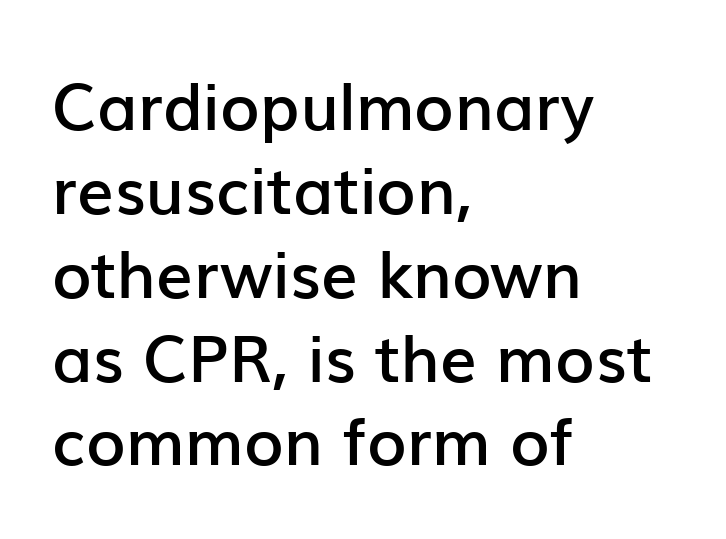
The image shows 65 px semibold sans-serif type, upright; set left-aligned, normal line spacing (1.29x), normal letter spacing, not underlined; low stroke contrast and a medium x-height.
